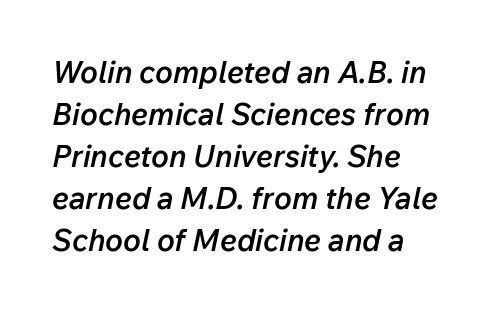
Character widths vary here, with narrow letters taking less room than wide ones. These lines are set flush left with a ragged right edge. How are the letters spaced? Ordinarily, with no added tracking. Weight: semibold (demi).
